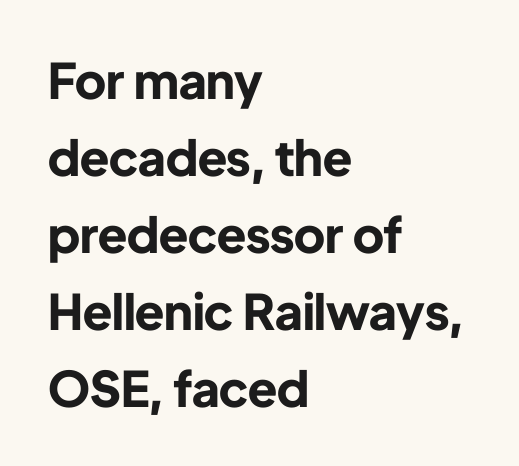
Any mark beneath the type? The region is blank. Think of a printed novel: that variable character pitch is what you see here. Reading down the column, the eye jumps a familiar distance to each next line. Between one letter and the next there's only the usual sliver of space. Each glyph is drawn with heavy, bold strokes.
